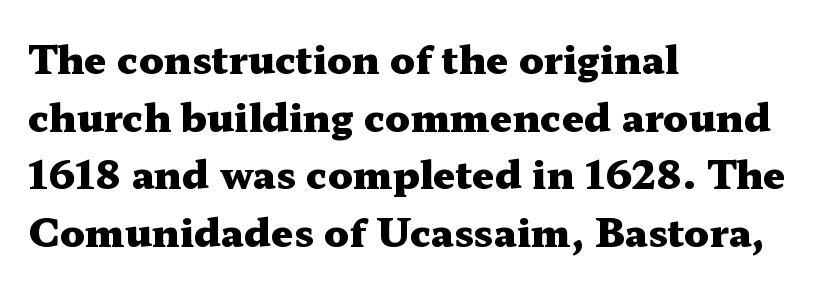
{"serif": "yes", "italic": "no", "bold": "yes", "weight": "heavy", "width": "wide", "stroke_contrast": "medium", "x_height": "medium", "monospaced": "no", "underline": "no", "align": "left", "line_spacing": "normal", "line_spacing_ratio": 1.48, "letter_spacing": "normal", "letter_spacing_em": 0.0, "glyph_px": 39}
